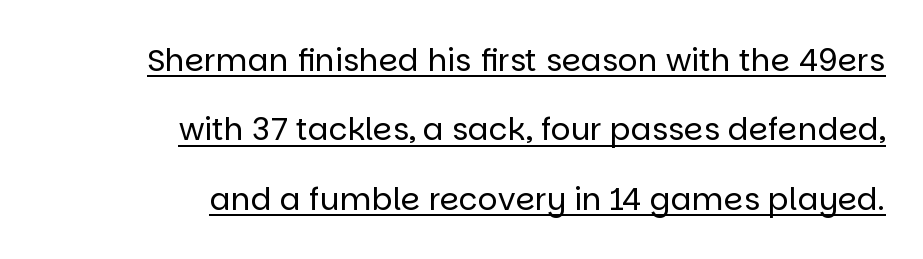
The cut favours lightness, reaching ordinary text weight at its darkest. Looks like someone drew a line under every word here. The rendering uses natural spacing where letterforms have individual widths. Default kerning and tracking; the words read as compact shapes. The typesetter chose a ragged-left arrangement here.
